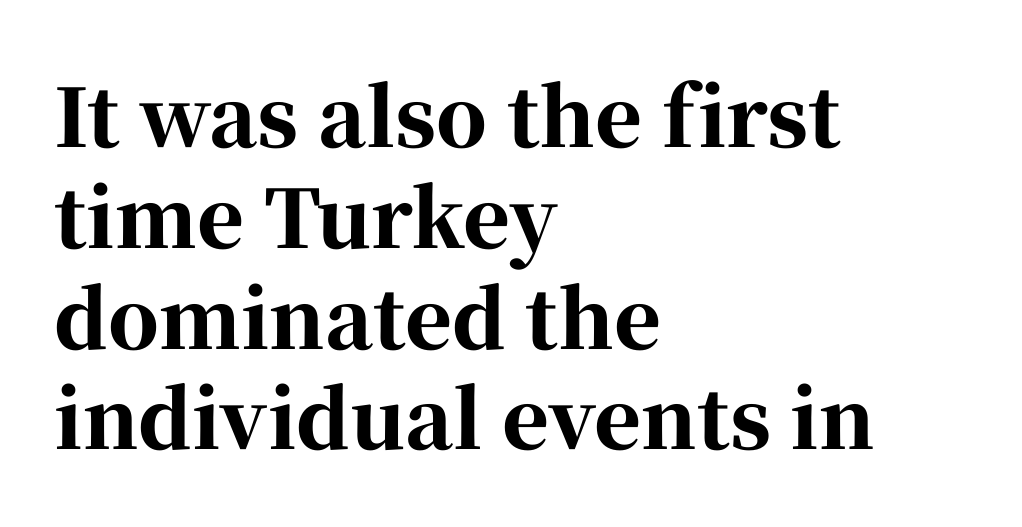
The letters stand upright; this is a roman face. The characters display serif detailing at their extremities. The lines are quadded left. Underline: absent. What stands out about the letter spacing? Nothing — it is the standard amount. Vertical spacing — default.
